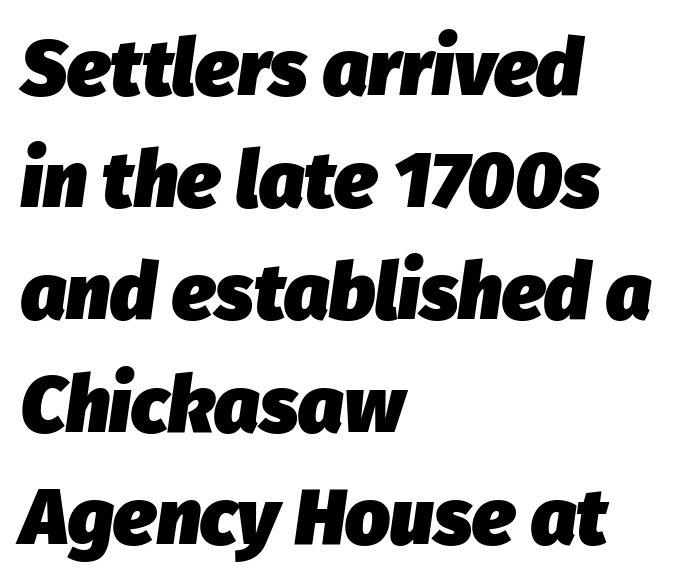
The passage shown is typed in a proportional face where columns would drift. There's an unmistakable incline to the writing here. Evenly set lines give the paragraph a standard silhouette. Caption: multi-line text, flush left, ragged right.
